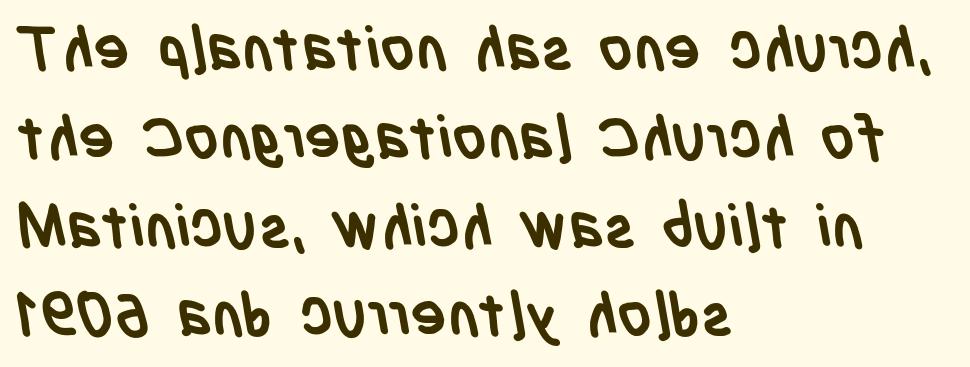
{"serif": "no", "bold": "yes", "weight": "semibold", "width": "condensed", "stroke_contrast": "low", "x_height": "large", "monospaced": "no", "underline": "no", "align": "left", "line_spacing": "normal", "line_spacing_ratio": 1.48, "letter_spacing": "normal", "letter_spacing_em": 0.0, "glyph_px": 60}
